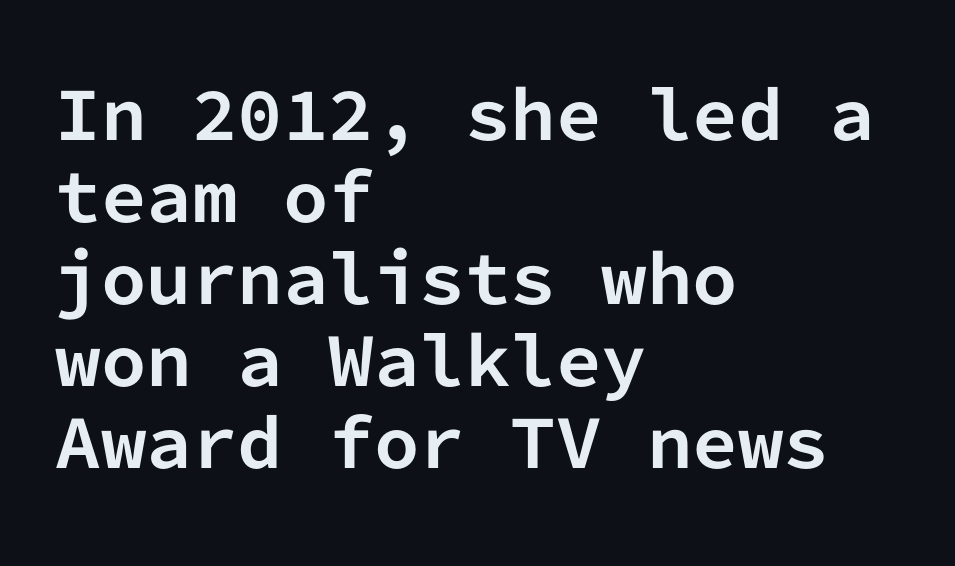
The lines sit at an ordinary, default distance from one another. The rendering uses a bold face; every stroke is thick and dark. Underlining? Definitely not there. Short and long lines alike share a common starting point at left. This is sans-serif lettering, the kind often seen on screens and signage. This sample uses an upright cut, with every glyph sitting square on the baseline.
